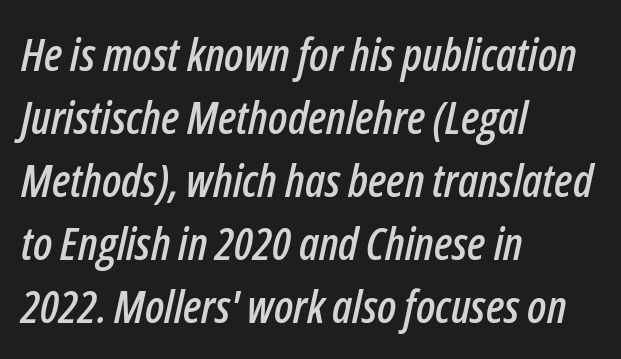
Q: Is the text italic (slanted)? A: Yes, it leans right by about 12 degrees.
Q: Is the text underlined? A: No.
Q: How is the paragraph aligned? A: Left-aligned.
Q: Is the spacing between letters normal or unusually wide? A: Normal.
Q: Is the spacing between lines tight, normal or loose? A: Normal.
Q: Width (condensed, normal, or wide)? A: Condensed.
Q: Stroke contrast? A: Low.
Q: x-height? A: Medium.
Q: Monospaced? A: No.
